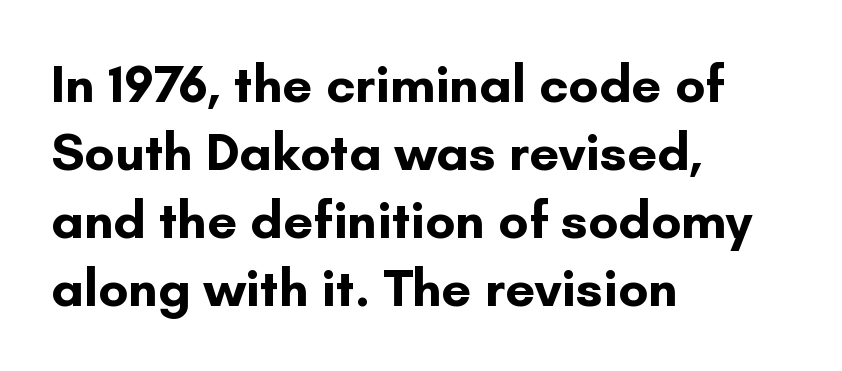
Only glyphs here, with clear space below each row. Proportional: the letters do not fall into vertical columns. Unlike a traditional serif, this face leaves its strokes unadorned. Students, note that the glyphs here touch the page at normal intervals.
